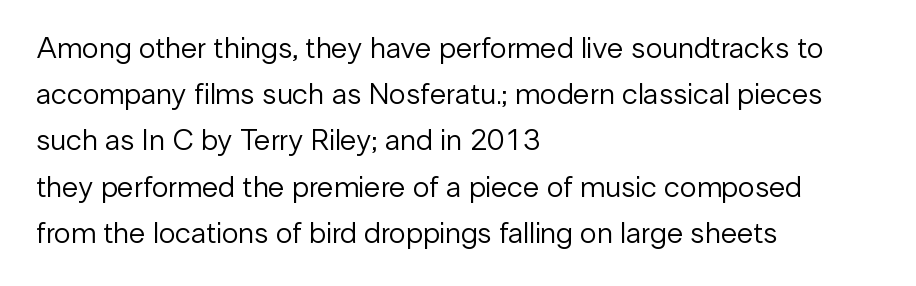
Anything drawn beneath the words? Only blank space. Letters have the restrained weight of plain body copy at most. Letter spacing: default. How would I describe the line gaps? Plain and ordinary. Left-aligned paragraph, ragged on the right.
